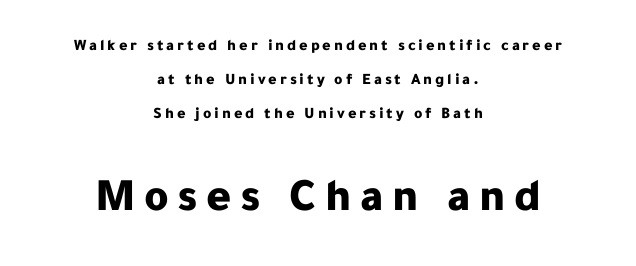
The image shows 47 px bold sans-serif type, upright; set centered, loose line spacing (2.13x), not underlined; the second (bottom) block is 2.94x larger; low stroke contrast and a medium x-height.
